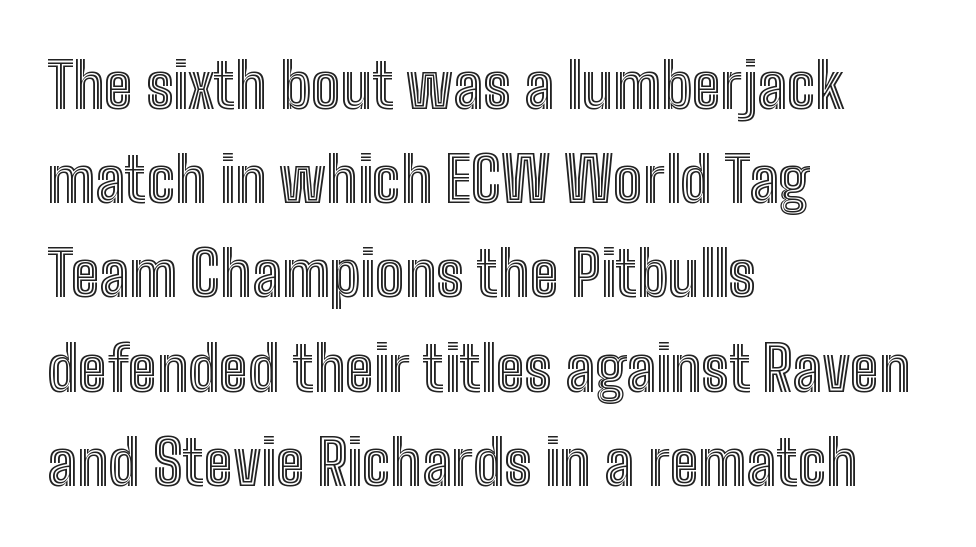
Note the varied advance widths — an 'i' is clearly narrower than an 'm'. This is the regular roman posture of the typeface. Observe the ordinary spacing: letters are neighbours, not strangers. Clear beneath every line of the passage.
